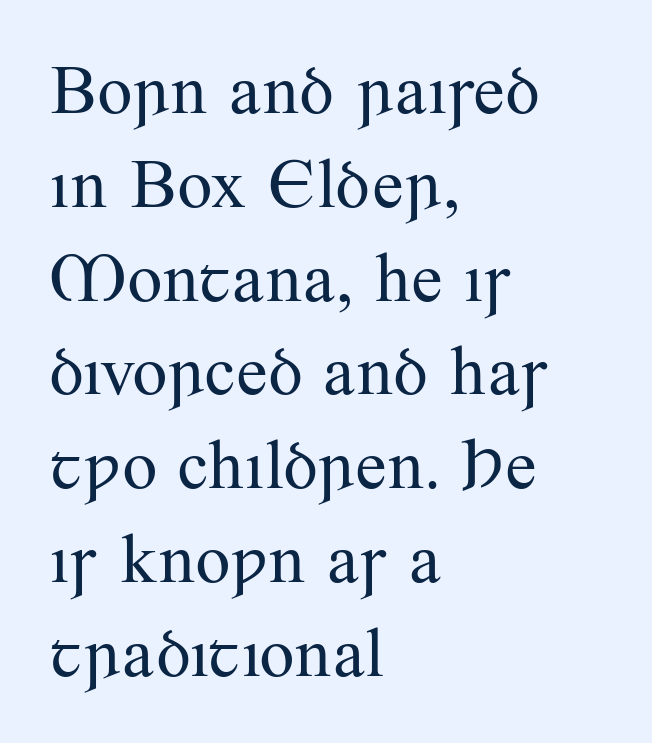
{"serif": "yes", "italic": "no", "bold": "no", "weight": "regular", "width": "normal", "stroke_contrast": "medium", "x_height": "small", "monospaced": "no", "underline": "no", "align": "left", "line_spacing": "normal", "line_spacing_ratio": 1.34, "letter_spacing": "normal", "letter_spacing_em": 0.0, "glyph_px": 70}
